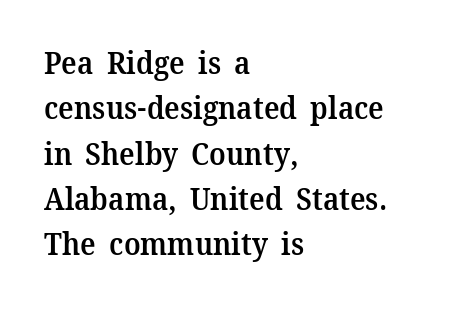
Vertically, the passage feels balanced, rows spaced as you'd expect. Type style note: has serifs. Notice the strokes are somewhat thickened but not fully heavy: this is a semibold. Underline: absent. Line starts are locked; line ends wander.
